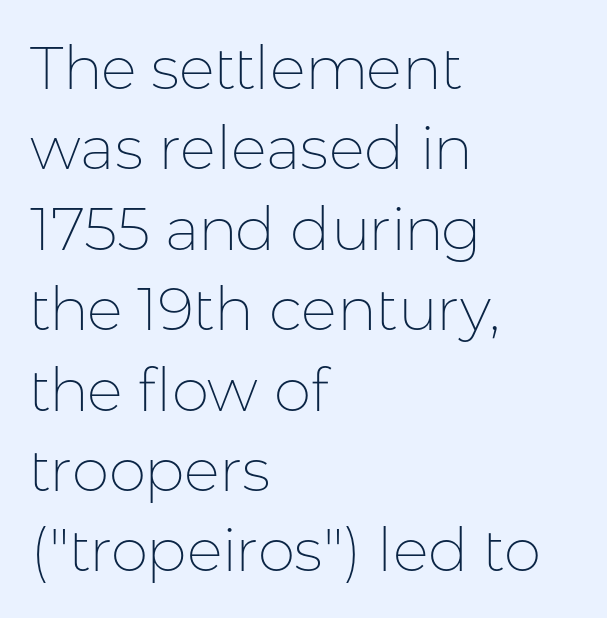
Q: Is the text bold? A: No.
Q: Is the text italic (slanted)? A: No, it is upright.
Q: Is the typeface a serif or a sans-serif typeface? A: Sans-serif.
Q: Is the text underlined? A: No.
Q: How is the paragraph aligned? A: Left-aligned.
Q: Is the spacing between letters normal or unusually wide? A: Normal.
Q: Is the spacing between lines tight, normal or loose? A: Normal.
Q: Width (condensed, normal, or wide)? A: Normal.
Q: Stroke contrast? A: Low.
Q: x-height? A: Medium.
Q: Monospaced? A: No.
